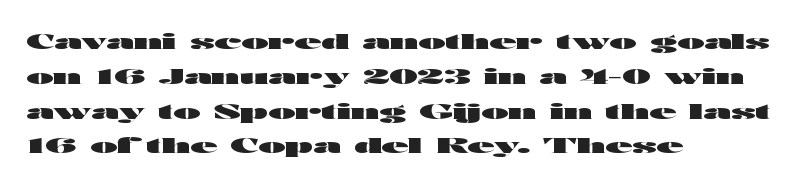
One-word summary of the alignment: left. Characters remain perfectly vertical along every line. Words float on clear page, feet unadorned. Look at the tracking — it's just the regular setting, nothing added.
